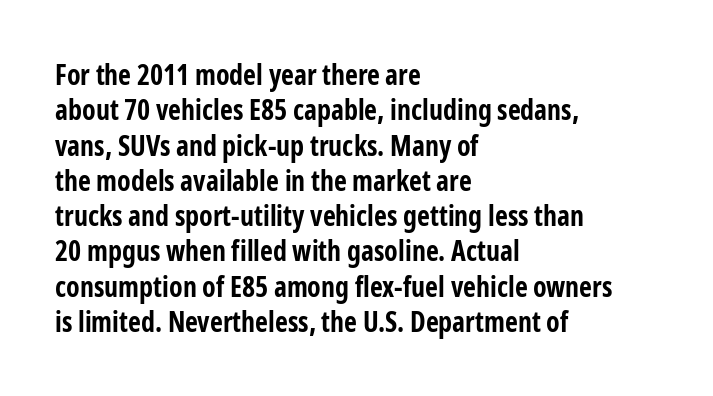
The image shows 28 px bold, condensed sans-serif type, upright; set left-aligned, normal line spacing (1.26x), normal letter spacing, not underlined; low stroke contrast and a medium x-height.
